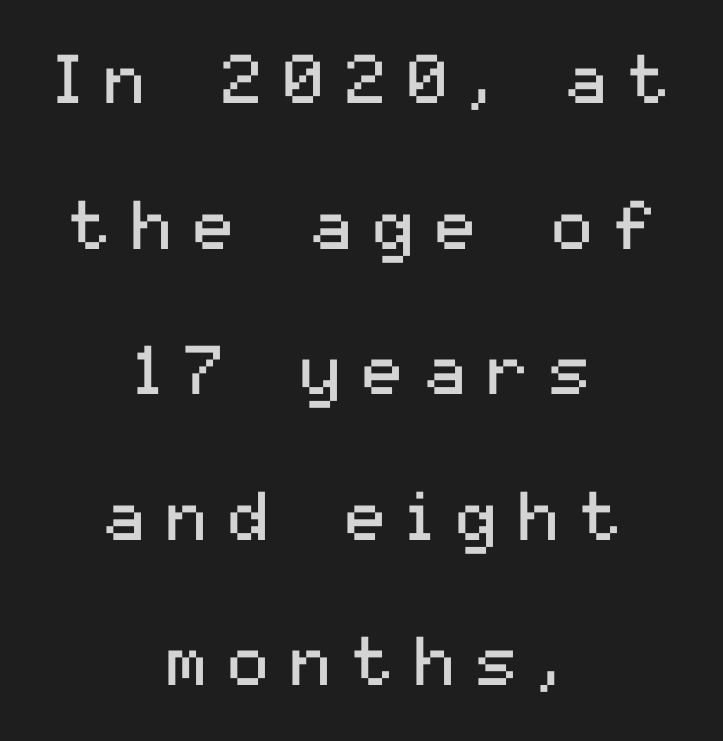
{"serif": "no", "italic": "no", "bold": "no", "weight": "regular", "width": "normal", "stroke_contrast": "medium", "x_height": "medium", "monospaced": "no", "underline": "no", "align": "center", "line_spacing": "loose", "line_spacing_ratio": 2.11, "letter_spacing": "wide", "letter_spacing_em": 0.3, "glyph_px": 69}
